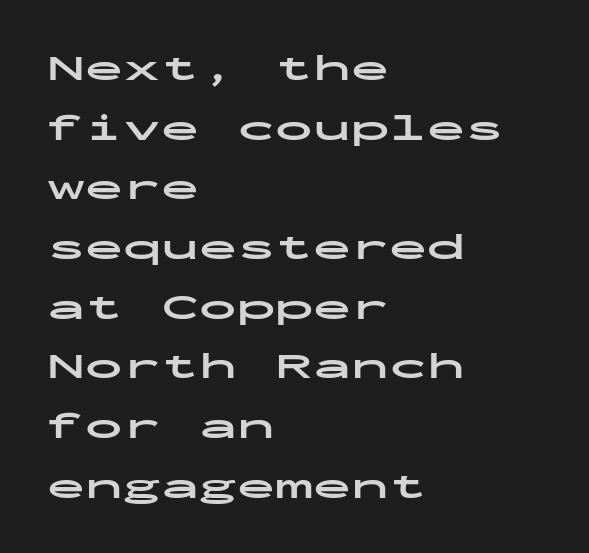
{"serif": "no", "italic": "no", "bold": "yes", "weight": "bold", "width": "wide", "stroke_contrast": "low", "x_height": "medium", "monospaced": "yes", "underline": "no", "align": "left", "line_spacing": "normal", "line_spacing_ratio": 1.57, "letter_spacing": "normal", "letter_spacing_em": 0.0, "glyph_px": 38}
